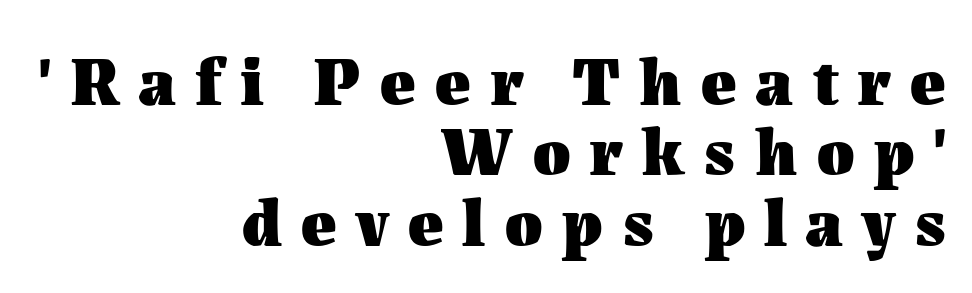
Q: Is the text bold? A: Yes.
Q: Is the text italic (slanted)? A: No, it is upright.
Q: Is the text underlined? A: No.
Q: How is the paragraph aligned? A: Right-aligned.
Q: Is the spacing between letters normal or unusually wide? A: Unusually wide.
Q: Is the spacing between lines tight, normal or loose? A: Tight.
Q: Width (condensed, normal, or wide)? A: Normal.
Q: Stroke contrast? A: Medium.
Q: x-height? A: Medium.
Q: Monospaced? A: No.
